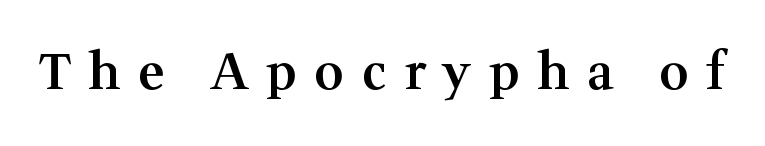
{"serif": "yes", "italic": "no", "bold": "semi", "weight": "semibold", "width": "normal", "stroke_contrast": "medium", "x_height": "medium", "monospaced": "no", "underline": "no", "letter_spacing": "wide", "letter_spacing_em": 0.36, "glyph_px": 50}
